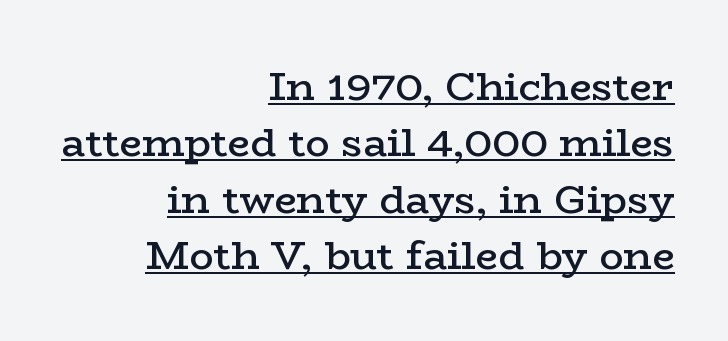
Interline gaps are of average width in this sample. Rendered with straight, roman letterforms. These lines are rendered in a variable-pitch font. The face used here is a semibold: visibly heavier than regular, lighter than bold. Notice how a bar underscores the lettering throughout. Font category for this specimen: serif.
